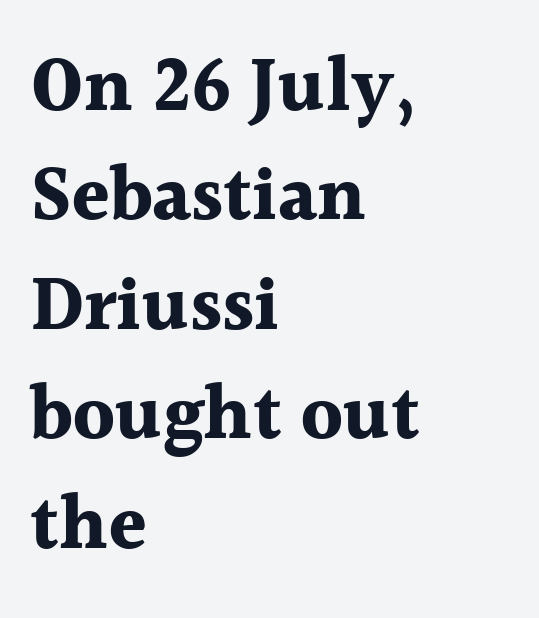
The image shows 76 px bold serif type, upright; set left-aligned, normal line spacing (1.44x), normal letter spacing, not underlined; a medium x-height.
